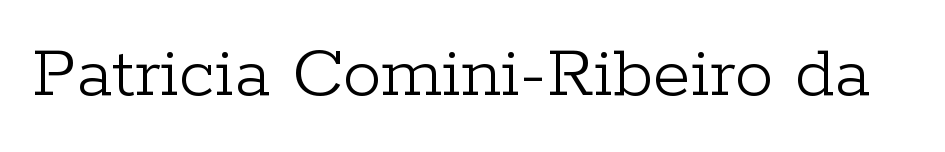
The image shows 77 px light serif type, upright; set normal letter spacing, not underlined; low stroke contrast and a medium x-height.
